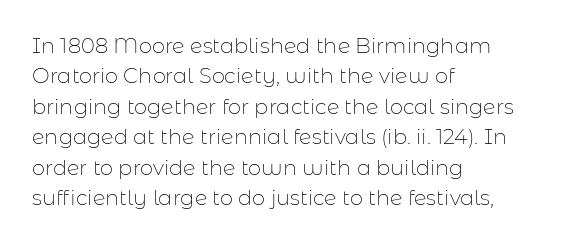
Letter spacing: default. Ink coverage per letter is moderate at most. The rag falls on the right side of this text block. Descenders are the only things crossing below the line. This block has exactly the height ordinary leading produces. This is the regular roman posture of the typeface.
